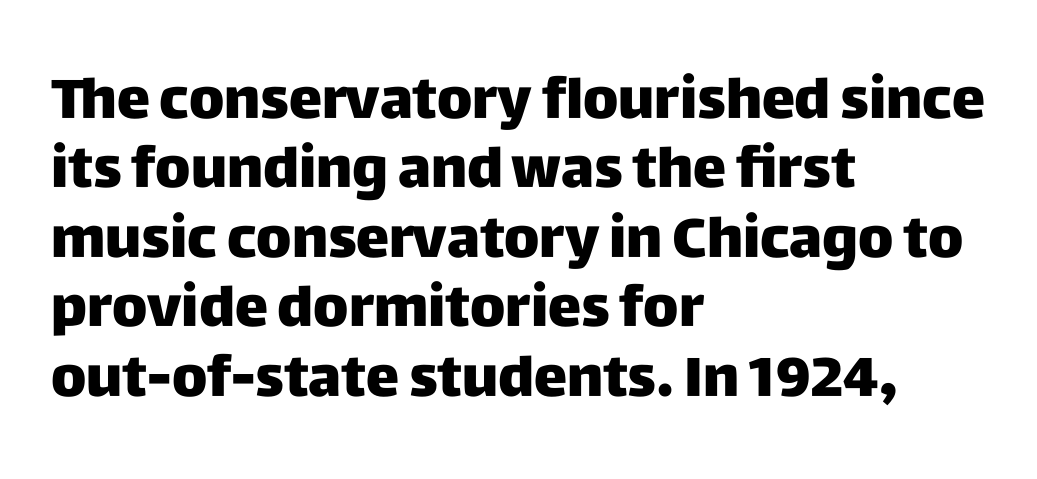
{"serif": "no", "italic": "no", "bold": "yes", "weight": "heavy", "width": "normal", "stroke_contrast": "low", "x_height": "large", "monospaced": "no", "underline": "no", "align": "left", "line_spacing_ratio": 1.24, "letter_spacing": "normal", "letter_spacing_em": 0.0, "glyph_px": 56}
